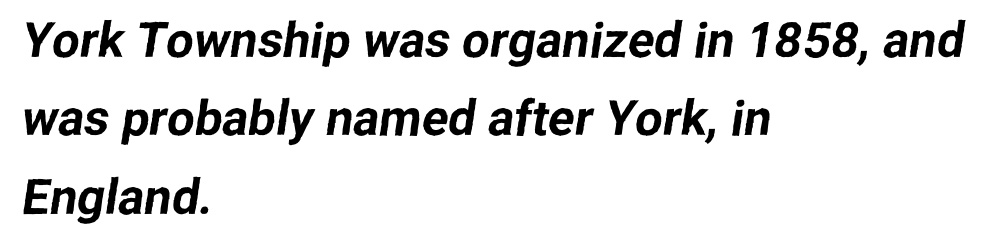
Glance below the letters and you will spot only blank space. Horizontally, the lines are justified to the leading edge only. Proportional: the letters do not fall into vertical columns. If you measured baseline to baseline, you'd find a middling distance. The tracking reads as untouched default to a designer's eye. This rendering employs a face without finishing strokes, i.e., a sans-serif.
